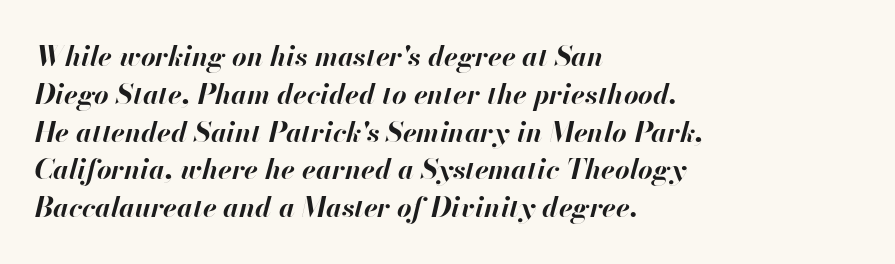
The block of text has a typical density, with ordinary space between rows. Notice how thick the strokes are: this is what a full bold looks like. Slanted lettering throughout. No word sits above an underline.
